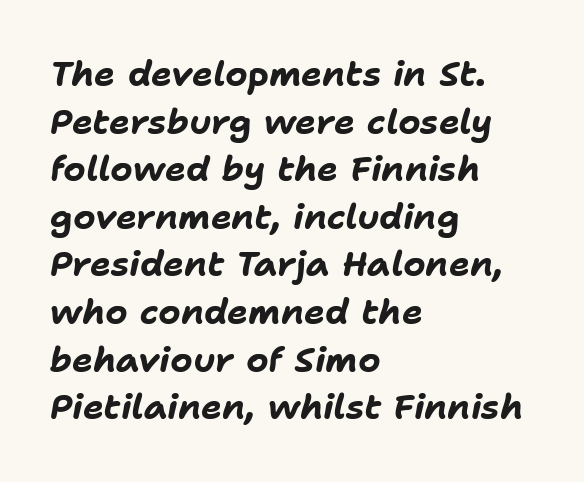
Every letter is thick-stroked: bold, no question. Horizontally, the lines are justified to the leading edge only. Each letter keeps its own natural width here, so spacing adapts to shape. The line-height multiplier appears to be the usual default. The rendering keeps characters at their native spacing.
